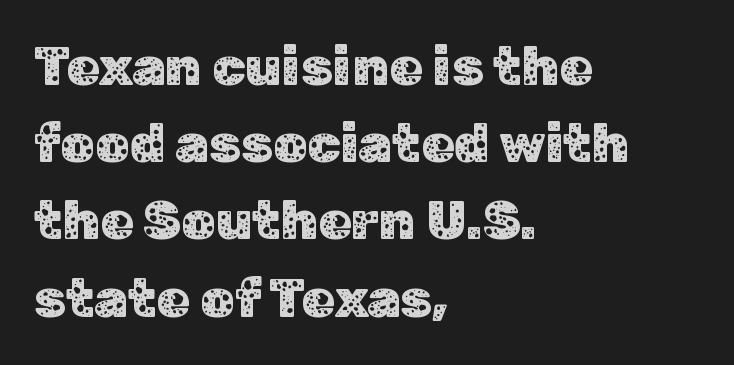
{"serif": "no", "italic": "no", "width": "normal", "stroke_contrast": "low", "x_height": "medium", "monospaced": "no", "underline": "no", "align": "left", "line_spacing": "normal", "line_spacing_ratio": 1.43, "letter_spacing": "normal", "letter_spacing_em": 0.0, "glyph_px": 54}
